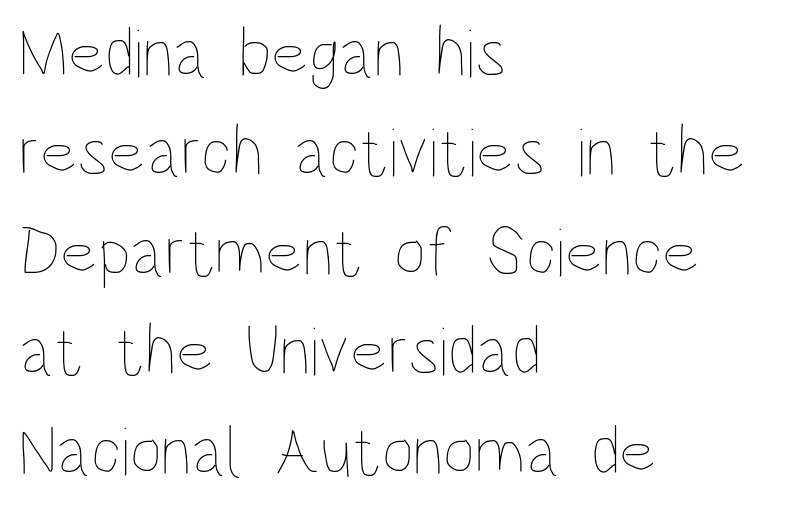
Do the letters lean? They stand straight. These lines sit exactly where default settings would place them. Any mark beneath the type? The region is blank. How are the letters spaced? Ordinarily, with no added tracking. Is this a fixed-width face? No — the glyphs have proportional, varying widths.
